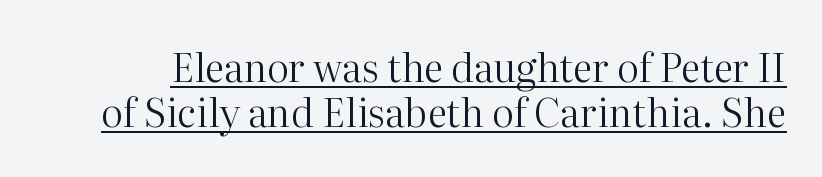
Q: Is the text bold? A: No.
Q: Is the text italic (slanted)? A: No, it is upright.
Q: Is the typeface a serif or a sans-serif typeface? A: Serif.
Q: Is the text underlined? A: Yes.
Q: Is the spacing between letters normal or unusually wide? A: Normal.
Q: Width (condensed, normal, or wide)? A: Normal.
Q: Stroke contrast? A: High.
Q: x-height? A: Medium.
Q: Monospaced? A: No.
